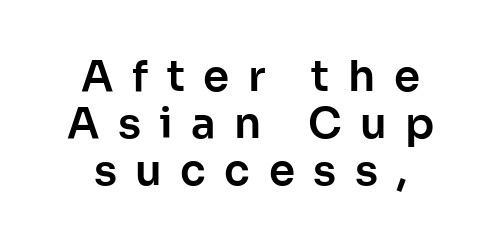
Q: Is the text italic (slanted)? A: No, it is upright.
Q: Is the typeface a serif or a sans-serif typeface? A: Sans-serif.
Q: Is the text underlined? A: No.
Q: How is the paragraph aligned? A: Centered.
Q: Is the spacing between letters normal or unusually wide? A: Unusually wide.
Q: Is the spacing between lines tight, normal or loose? A: Tight.
Q: Width (condensed, normal, or wide)? A: Normal.
Q: Stroke contrast? A: Low.
Q: x-height? A: Medium.
Q: Monospaced? A: No.
